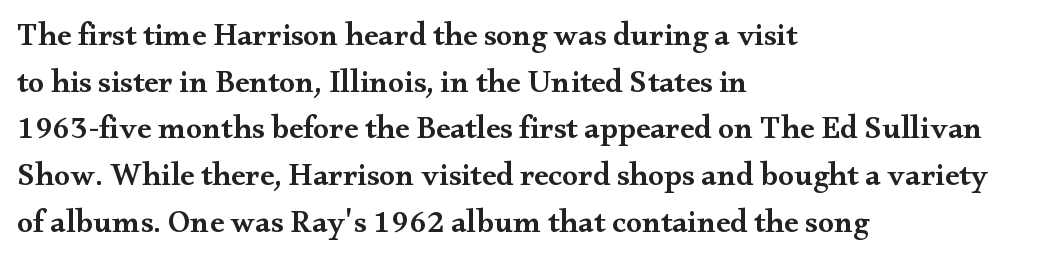
{"serif": "yes", "italic": "no", "bold": "semi", "weight": "semibold", "width": "wide", "stroke_contrast": "medium", "x_height": "small", "monospaced": "no", "underline": "no", "align": "left", "line_spacing": "normal", "line_spacing_ratio": 1.46, "letter_spacing": "normal", "letter_spacing_em": 0.0, "glyph_px": 32}
